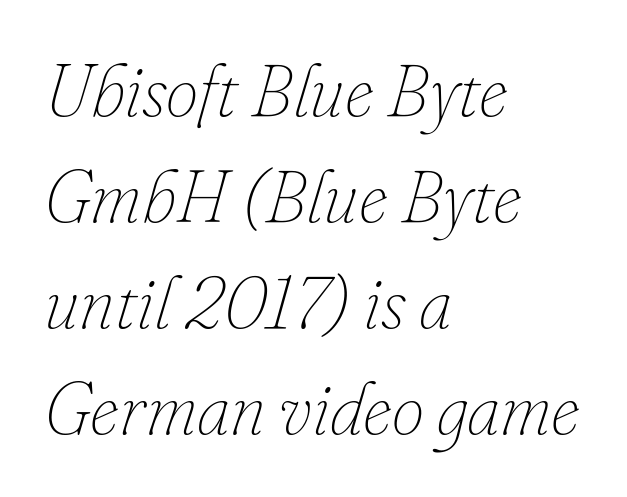
The image shows 73 px thin type, italic (leaning right); set left-aligned, normal line spacing (1.45x), normal letter spacing, not underlined; low stroke contrast and a small x-height.
